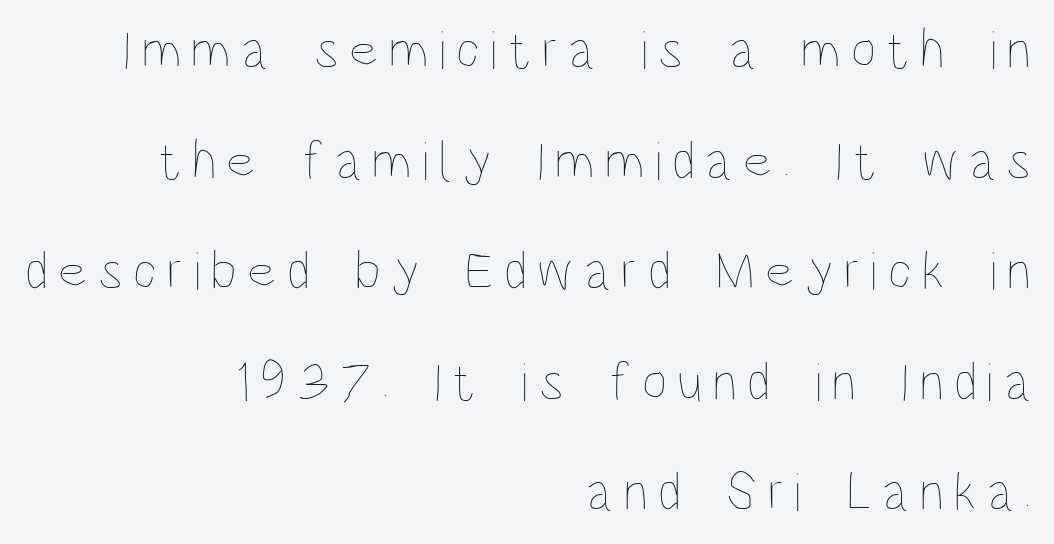
Q: Is the text bold? A: No.
Q: Is the text italic (slanted)? A: No, it is upright.
Q: Is the text underlined? A: No.
Q: How is the paragraph aligned? A: Right-aligned.
Q: Is the spacing between lines tight, normal or loose? A: Loose.
Q: Width (condensed, normal, or wide)? A: Condensed.
Q: Stroke contrast? A: Low.
Q: x-height? A: Large.
Q: Monospaced? A: No.
